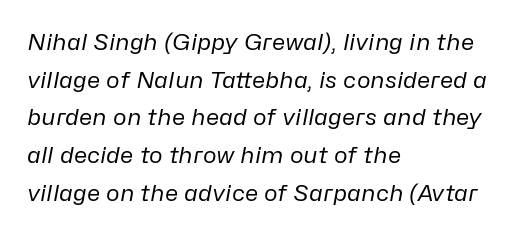
The image shows 23 px text type, italic (leaning right); set left-aligned, normal line spacing (1.64x), normal letter spacing, not underlined.
